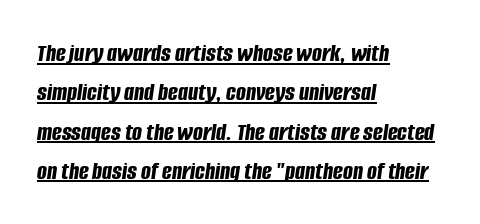
{"italic": "yes", "lean": "right", "slant_degrees": 8, "bold": "yes", "underline": "yes", "align": "left", "line_spacing": "normal", "line_spacing_ratio": 1.51, "letter_spacing": "normal", "letter_spacing_em": 0.0, "glyph_px": 26}
